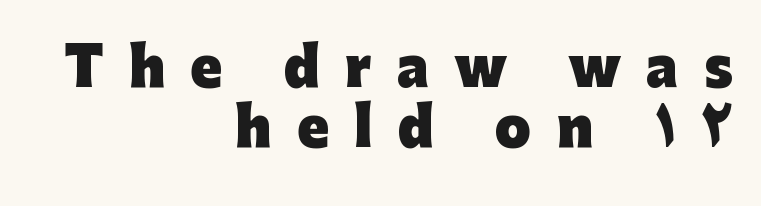
{"serif": "no", "italic": "no", "bold": "yes", "weight": "heavy", "width": "normal", "stroke_contrast": "low", "x_height": "medium", "monospaced": "no", "underline": "no", "align": "right", "line_spacing": "tight", "line_spacing_ratio": 1.15, "letter_spacing": "wide", "letter_spacing_em": 0.49, "glyph_px": 52}
